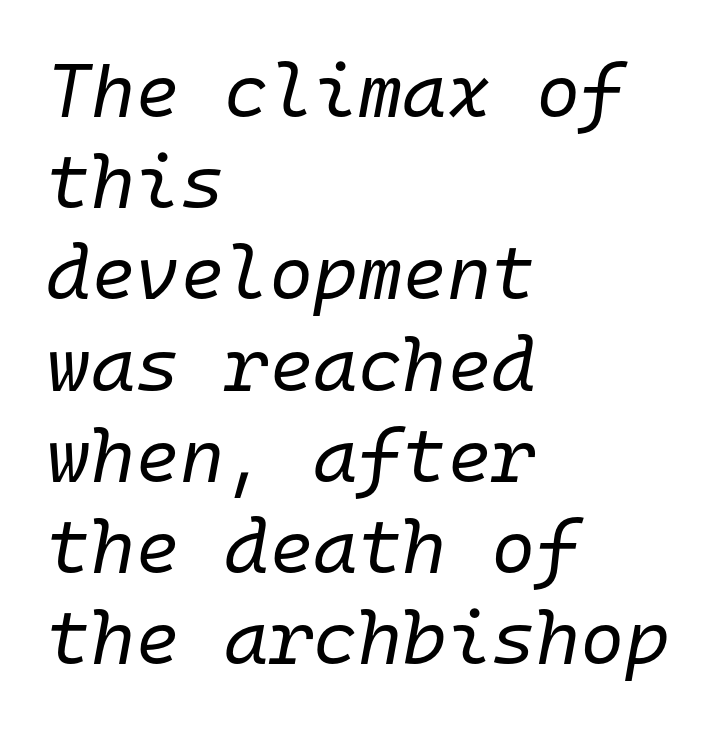
The image shows 76 px regular-weight type, italic (leaning right), monospaced; set left-aligned, line spacing 1.2x, normal letter spacing, not underlined; low stroke contrast and a medium x-height.
